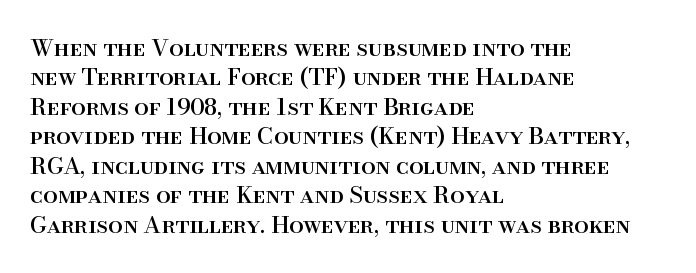
{"italic": "no", "underline": "no", "align": "left", "line_spacing": "normal", "line_spacing_ratio": 1.28, "letter_spacing": "normal", "letter_spacing_em": 0.0, "glyph_px": 23}
